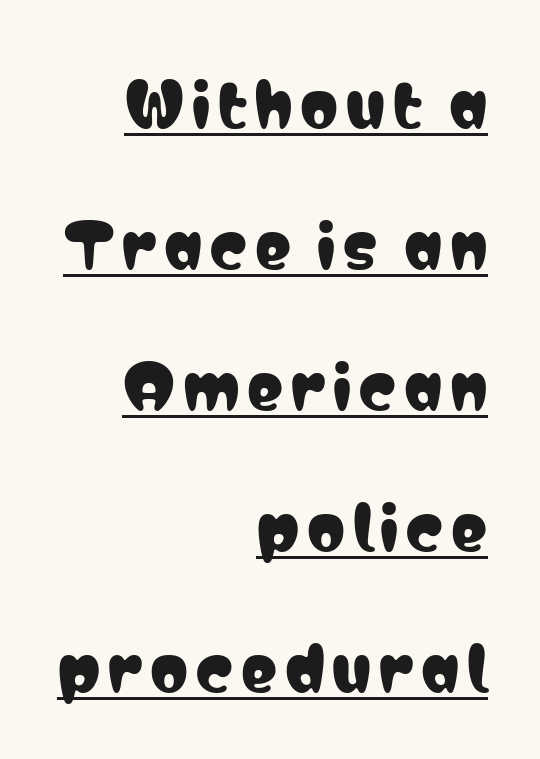
Q: Is the text italic (slanted)? A: No, it is upright.
Q: Is the typeface a serif or a sans-serif typeface? A: Sans-serif.
Q: Is the text underlined? A: Yes.
Q: How is the paragraph aligned? A: Right-aligned.
Q: Is the spacing between lines tight, normal or loose? A: Loose.
Q: Width (condensed, normal, or wide)? A: Condensed.
Q: Stroke contrast? A: Low.
Q: x-height? A: Medium.
Q: Monospaced? A: No.
